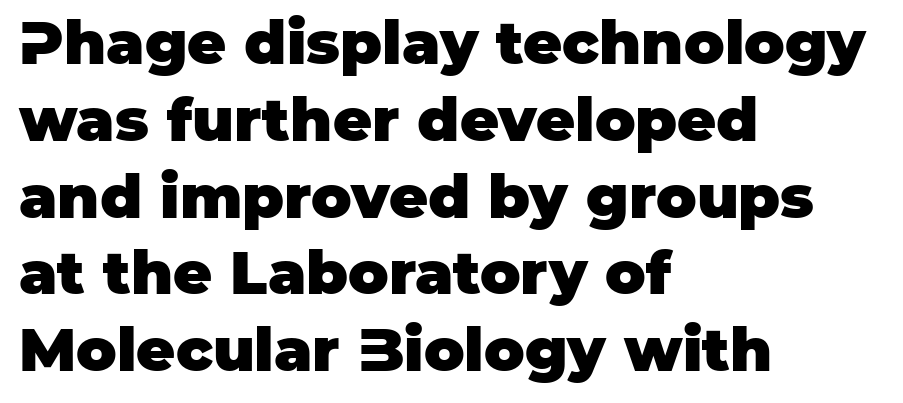
Q: Is the text bold? A: Yes.
Q: Is the text italic (slanted)? A: No, it is upright.
Q: Is the typeface a serif or a sans-serif typeface? A: Sans-serif.
Q: Is the text underlined? A: No.
Q: How is the paragraph aligned? A: Left-aligned.
Q: Is the spacing between letters normal or unusually wide? A: Normal.
Q: Is the spacing between lines tight, normal or loose? A: Normal.
Q: Width (condensed, normal, or wide)? A: Normal.
Q: Stroke contrast? A: Low.
Q: x-height? A: Large.
Q: Monospaced? A: No.
